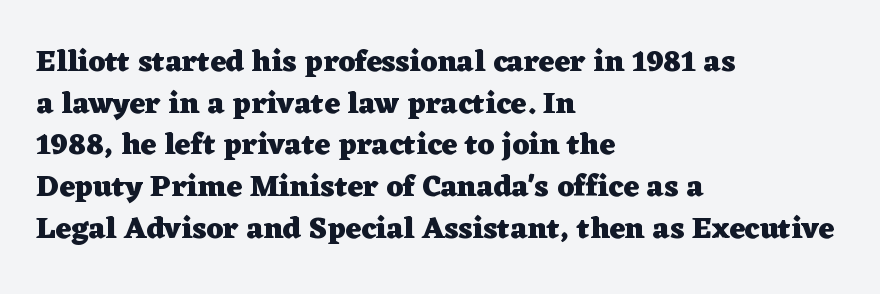
{"serif": "yes", "italic": "no", "bold": "yes", "weight": "heavy", "width": "wide", "stroke_contrast": "low", "x_height": "medium", "monospaced": "no", "underline": "no", "align": "left", "line_spacing": "normal", "line_spacing_ratio": 1.39, "letter_spacing": "normal", "letter_spacing_em": 0.0, "glyph_px": 30}
